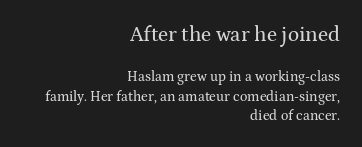
The string is rendered with underlining switched off. Nobody touched the tracking dial on this one. These lines sit exactly where default settings would place them. The designer gave the opening block more size than the closing block.
